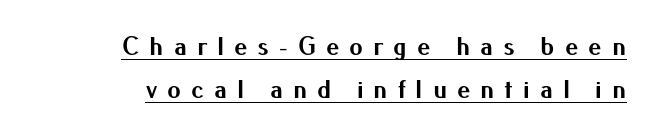
Does a line run under the words? Yes, clearly. Reading down the block, your eye finds every line finishing at a fixed right position. There is plenty of visible air inserted between adjacent glyphs. Leading: standard. These lines were composed using upright roman letters. The letters are bold, with thick, heavy strokes.
